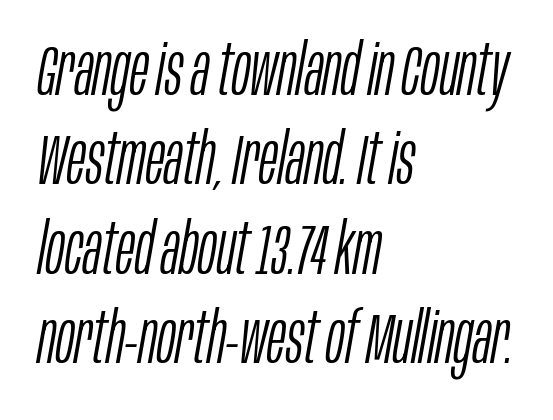
The image shows 71 px light, condensed type, italic (leaning right); set left-aligned, normal line spacing (1.26x), normal letter spacing, not underlined; low stroke contrast and a large x-height.
